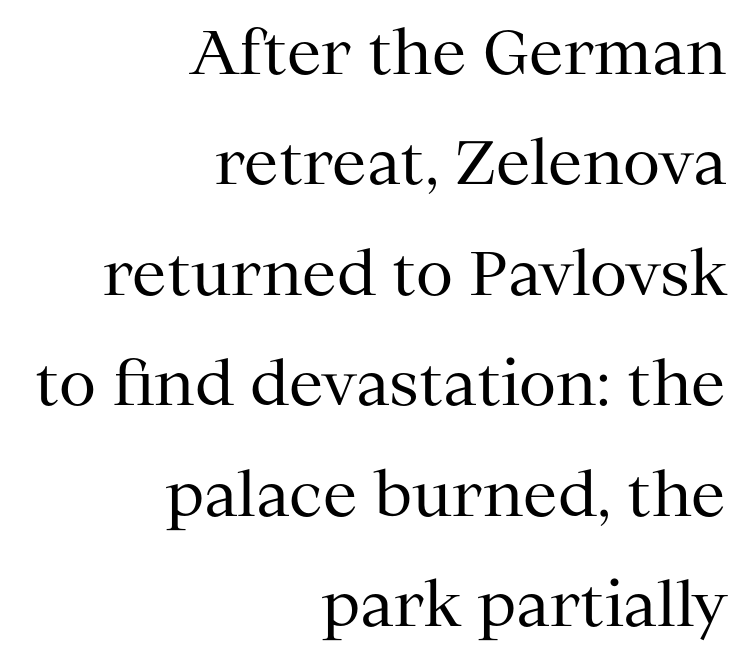
The image shows 61 px regular-weight serif type, upright; set right-aligned, line spacing 1.81x, normal letter spacing, not underlined; medium stroke contrast and a medium x-height.
